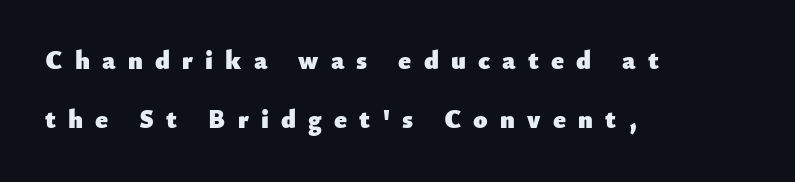
The image shows 26 px bold type, upright; set left-aligned, loose line spacing (2.28x), unusually wide letter spacing (+0.47 em), not underlined.
